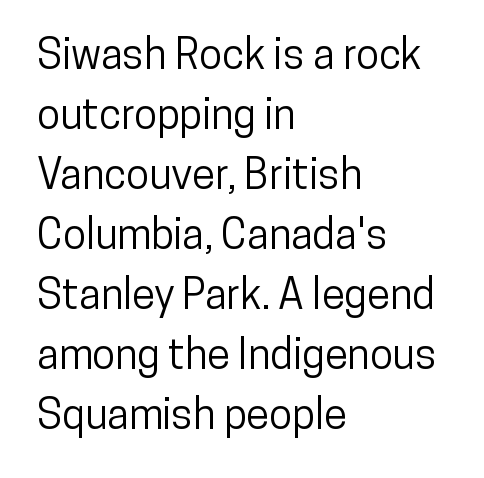
{"serif": "no", "italic": "no", "width": "condensed", "stroke_contrast": "low", "x_height": "medium", "monospaced": "no", "underline": "no", "align": "left", "line_spacing": "normal", "line_spacing_ratio": 1.43, "letter_spacing": "normal", "letter_spacing_em": 0.0, "glyph_px": 42}
